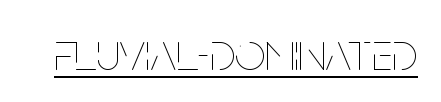
Spacing verdict: proportional, widths tailored to each character. The strokes are not fattened; the text isn't bold. This is the regular roman posture of the typeface. Decoration check: the copy is underlined. Here the glyphs are tracked normally, forming tight word shapes.
